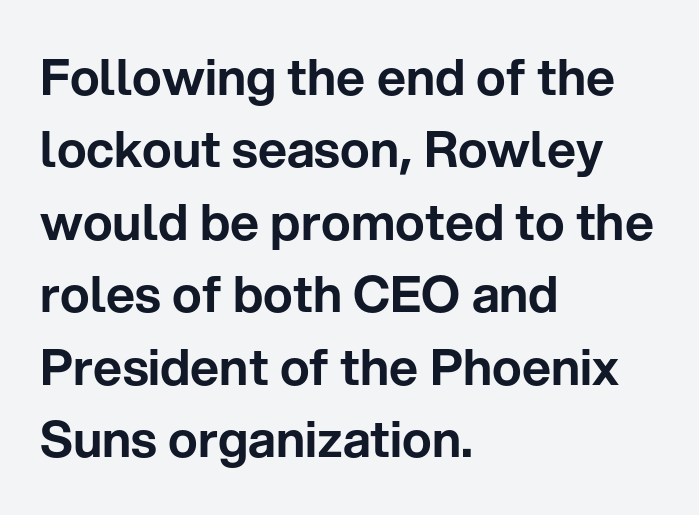
Q: Is the text italic (slanted)? A: No, it is upright.
Q: Is the typeface a serif or a sans-serif typeface? A: Sans-serif.
Q: Is the text underlined? A: No.
Q: How is the paragraph aligned? A: Left-aligned.
Q: Is the spacing between letters normal or unusually wide? A: Normal.
Q: Is the spacing between lines tight, normal or loose? A: Normal.
Q: Width (condensed, normal, or wide)? A: Normal.
Q: Stroke contrast? A: Low.
Q: x-height? A: Medium.
Q: Monospaced? A: No.
